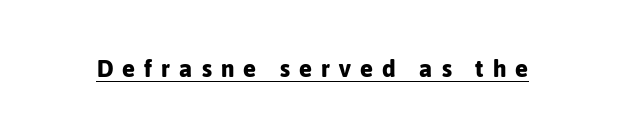
Q: Is the text bold? A: Yes.
Q: Is the text italic (slanted)? A: No, it is upright.
Q: Is the text underlined? A: Yes.
Q: Is the spacing between letters normal or unusually wide? A: Unusually wide.
